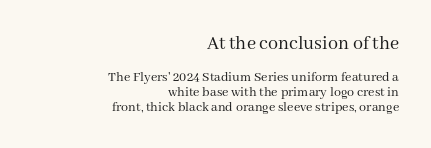
{"italic": "no", "bold": "no", "underline": "no", "align": "right", "line_spacing": "tight", "line_spacing_ratio": 1.06, "letter_spacing": "normal", "letter_spacing_em": 0.0, "larger_block": "first", "size_ratio": 1.43, "glyph_px": 20}
